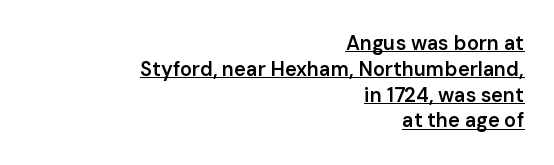
The image shows 20 px text type, upright; set right-aligned, normal line spacing (1.29x), normal letter spacing, underlined.
